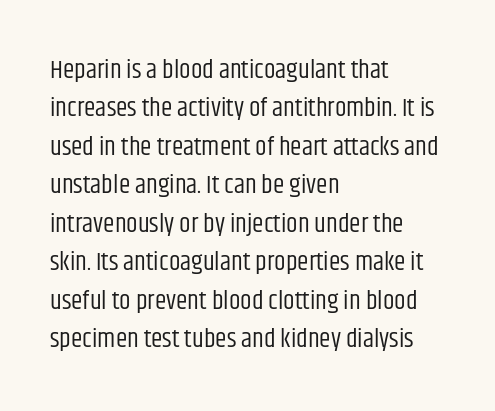
{"italic": "no", "bold": "no", "underline": "no", "align": "left", "line_spacing": "normal", "line_spacing_ratio": 1.48, "letter_spacing": "normal", "letter_spacing_em": 0.0, "glyph_px": 26}
